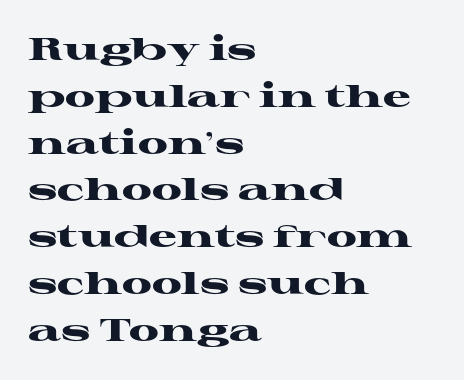
The image shows 31 px heavy, wide serif type, upright; set left-aligned, normal line spacing (1.51x), normal letter spacing, not underlined; high stroke contrast and a medium x-height.
